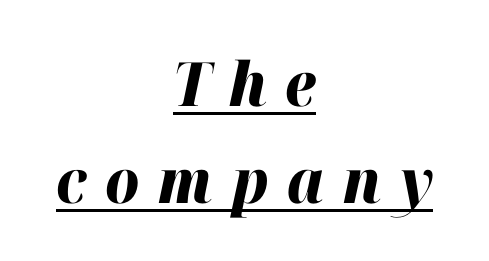
Q: Is the text bold? A: Yes.
Q: Is the text italic (slanted)? A: Yes, it leans right by about 12 degrees.
Q: Is the text underlined? A: Yes.
Q: How is the paragraph aligned? A: Centered.
Q: Is the spacing between letters normal or unusually wide? A: Unusually wide.
Q: Is the spacing between lines tight, normal or loose? A: Normal.
Q: Width (condensed, normal, or wide)? A: Normal.
Q: Stroke contrast? A: High.
Q: x-height? A: Medium.
Q: Monospaced? A: No.
